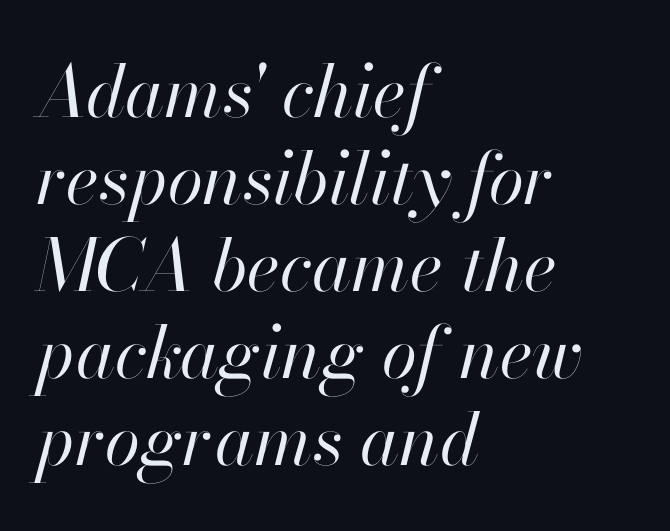
Q: Is the text bold? A: No.
Q: Is the text italic (slanted)? A: Yes, it leans right by about 13 degrees.
Q: Is the text underlined? A: No.
Q: How is the paragraph aligned? A: Left-aligned.
Q: Is the spacing between letters normal or unusually wide? A: Normal.
Q: Width (condensed, normal, or wide)? A: Normal.
Q: Stroke contrast? A: High.
Q: x-height? A: Small.
Q: Monospaced? A: No.
